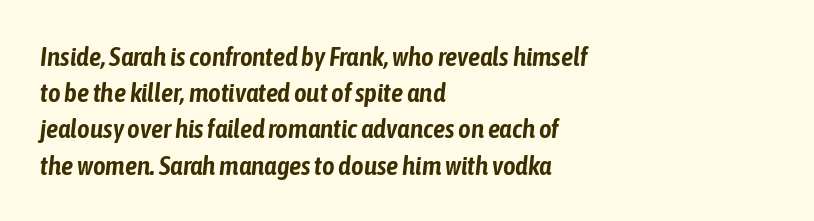
The image shows 27 px text type, italic (leaning right); set left-aligned, normal line spacing (1.34x), normal letter spacing, not underlined.
